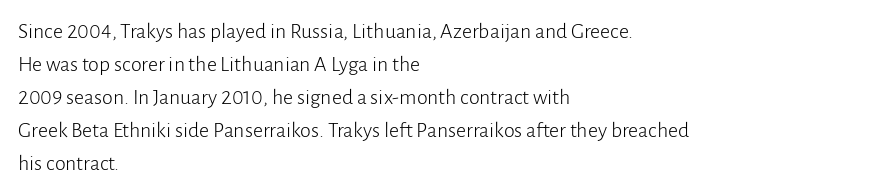
The image shows 22 px text type, upright; set left-aligned, normal line spacing (1.5x), normal letter spacing, not underlined.
